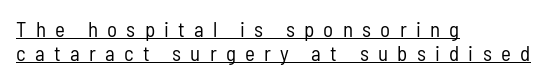
Q: Is the text bold? A: No.
Q: Is the text italic (slanted)? A: No, it is upright.
Q: Is the text underlined? A: Yes.
Q: How is the paragraph aligned? A: Left-aligned.
Q: Is the spacing between letters normal or unusually wide? A: Unusually wide.
Q: Is the spacing between lines tight, normal or loose? A: Tight.
